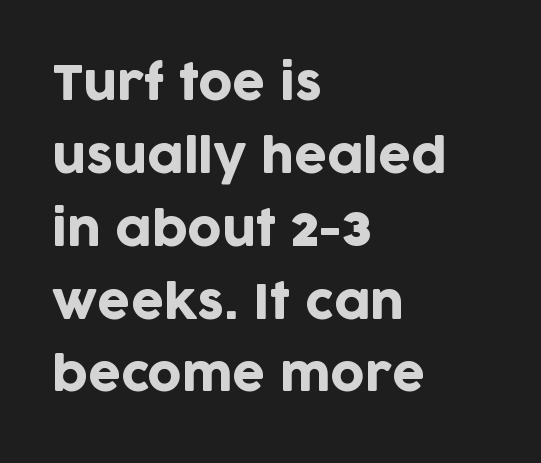
{"serif": "no", "italic": "no", "width": "normal", "stroke_contrast": "low", "x_height": "large", "monospaced": "no", "underline": "no", "align": "left", "line_spacing": "normal", "line_spacing_ratio": 1.55, "letter_spacing": "normal", "letter_spacing_em": 0.0, "glyph_px": 47}
